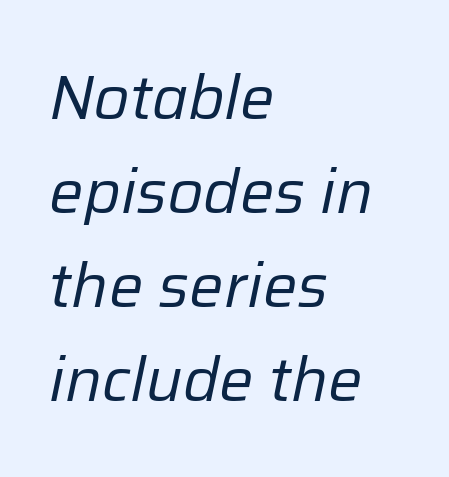
Reading down the column, the eye jumps a familiar distance to each next line. Note the varied advance widths — an 'i' is clearly narrower than an 'm'. The passage shown has conventional tracking throughout. No extra ink here — the face is not bold. No word sits above an underline. When letters slant like this, we call the style italic.
